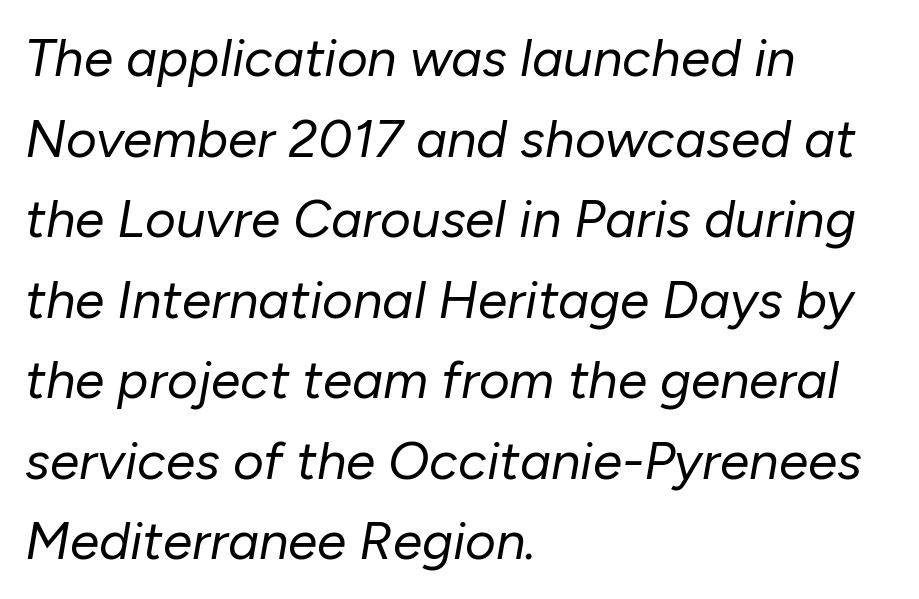
The image shows 53 px regular-weight type, italic (leaning right); set left-aligned, normal line spacing (1.52x), normal letter spacing, not underlined; low stroke contrast and a medium x-height.
